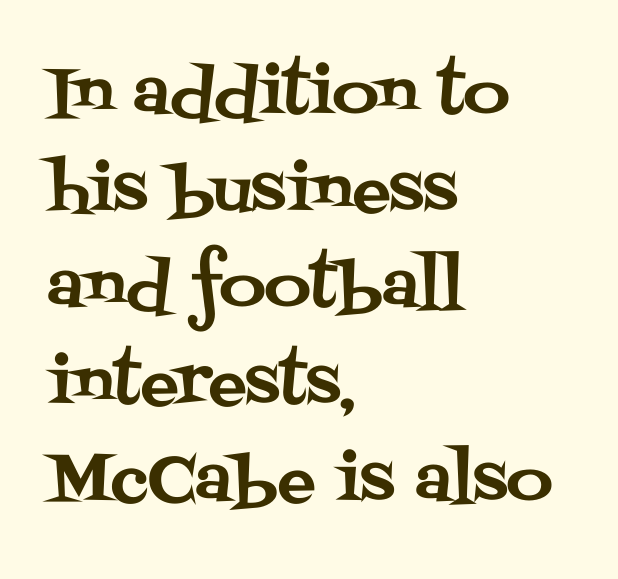
{"serif": "yes", "italic": "no", "width": "normal", "stroke_contrast": "medium", "x_height": "large", "monospaced": "no", "underline": "no", "align": "left", "line_spacing": "normal", "line_spacing_ratio": 1.51, "letter_spacing": "normal", "letter_spacing_em": 0.0, "glyph_px": 64}
